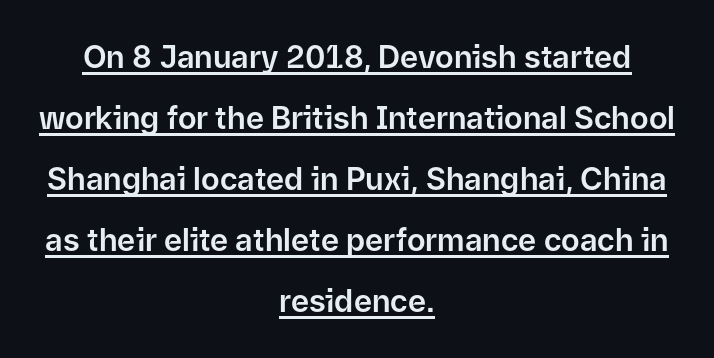
Q: Is the text italic (slanted)? A: No, it is upright.
Q: Is the typeface a serif or a sans-serif typeface? A: Sans-serif.
Q: Is the text underlined? A: Yes.
Q: How is the paragraph aligned? A: Centered.
Q: Is the spacing between letters normal or unusually wide? A: Normal.
Q: Is the spacing between lines tight, normal or loose? A: Loose.
Q: Width (condensed, normal, or wide)? A: Normal.
Q: Stroke contrast? A: Low.
Q: x-height? A: Medium.
Q: Monospaced? A: No.
